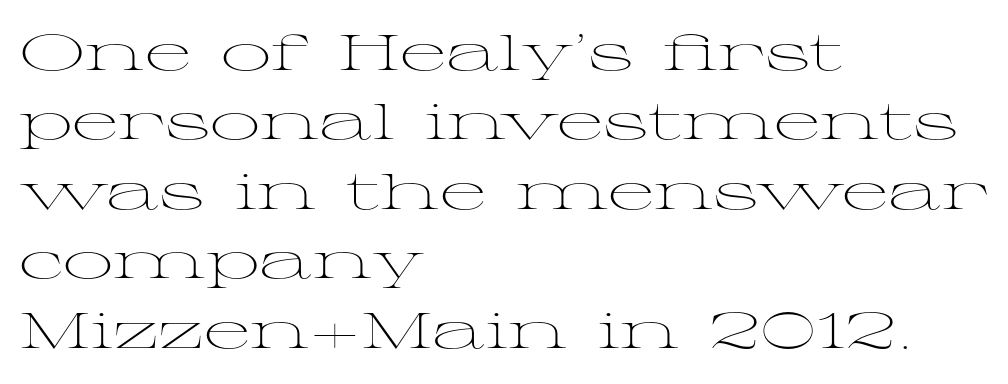
Q: Is the text bold? A: No.
Q: Is the text italic (slanted)? A: No, it is upright.
Q: Is the typeface a serif or a sans-serif typeface? A: Serif.
Q: Is the text underlined? A: No.
Q: How is the paragraph aligned? A: Left-aligned.
Q: Is the spacing between letters normal or unusually wide? A: Normal.
Q: Is the spacing between lines tight, normal or loose? A: Normal.
Q: Width (condensed, normal, or wide)? A: Wide.
Q: Stroke contrast? A: Medium.
Q: x-height? A: Medium.
Q: Monospaced? A: No.
